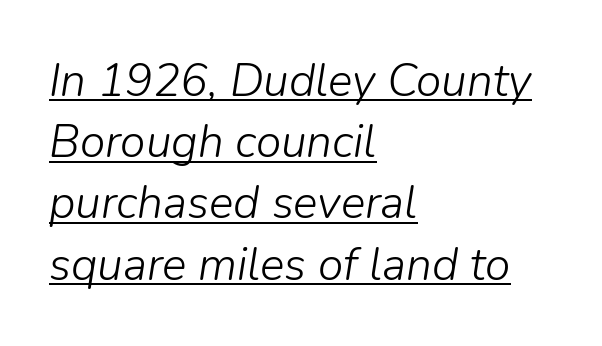
Compared with undecorated copy, this sample adds a rule below the words. One glance says typical: line gaps are just what's usual. Counters stay open thanks to moderate or lighter strokes. The whole block is typeset with a tilt. Letter spacing: default.
